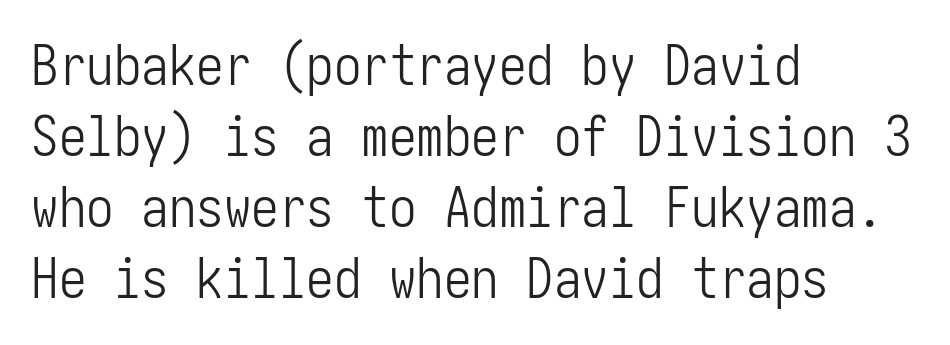
{"serif": "no", "italic": "no", "bold": "no", "weight": "light", "width": "condensed", "stroke_contrast": "low", "x_height": "medium", "underline": "no", "align": "left", "line_spacing": "normal", "line_spacing_ratio": 1.29, "letter_spacing": "normal", "letter_spacing_em": 0.0, "glyph_px": 55}
